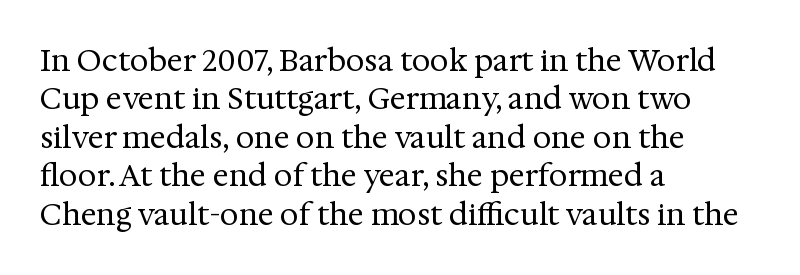
Leftover space on each line is placed entirely after the last word. Honestly, there is no underline to notice here at all. If you measured baseline to baseline, you'd find a middling distance. The axis of the letterforms is exactly vertical. Nobody touched the tracking dial on this one. A typesetter would call this proportional, since set widths differ per character.
